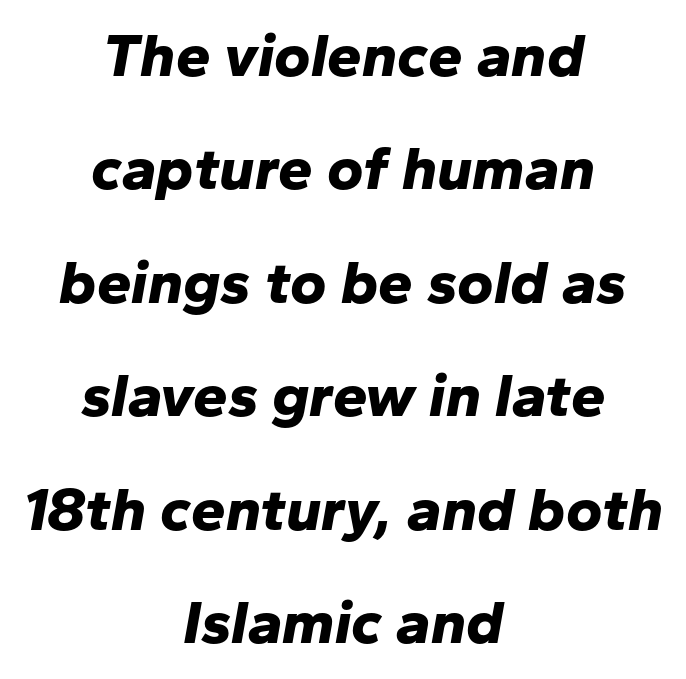
Q: Is the text bold? A: Yes.
Q: Is the text italic (slanted)? A: Yes, it leans right by about 10 degrees.
Q: Is the text underlined? A: No.
Q: How is the paragraph aligned? A: Centered.
Q: Is the spacing between letters normal or unusually wide? A: Normal.
Q: Width (condensed, normal, or wide)? A: Normal.
Q: Stroke contrast? A: Low.
Q: x-height? A: Medium.
Q: Monospaced? A: No.
